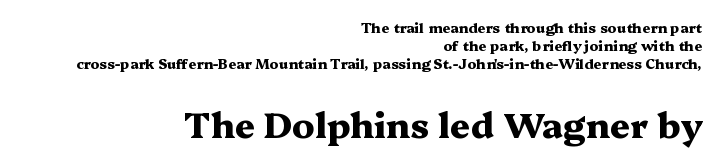
{"serif": "yes", "italic": "no", "bold": "yes", "weight": "heavy", "width": "wide", "stroke_contrast": "medium", "x_height": "medium", "monospaced": "no", "underline": "no", "align": "right", "line_spacing": "normal", "line_spacing_ratio": 1.27, "letter_spacing": "normal", "letter_spacing_em": 0.0, "larger_block": "second", "size_ratio": 2.5, "glyph_px": 35}
